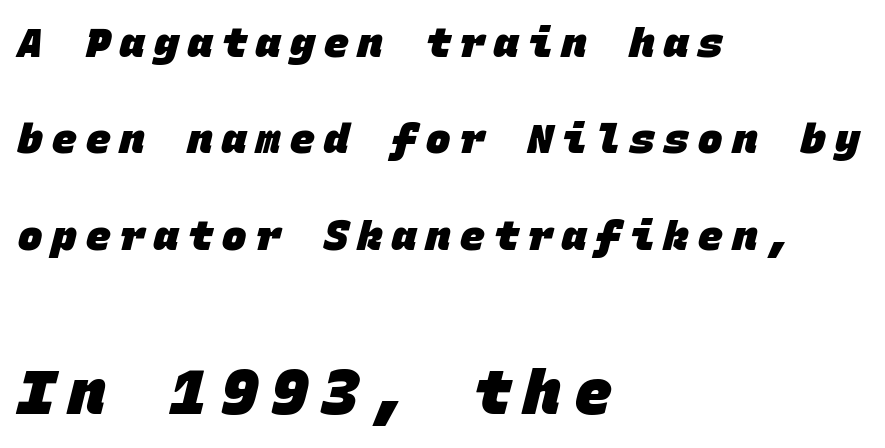
Q: Is the text bold? A: Yes.
Q: Is the typeface a serif or a sans-serif typeface? A: Sans-serif.
Q: Is the text underlined? A: No.
Q: How is the paragraph aligned? A: Left-aligned.
Q: Is the spacing between letters normal or unusually wide? A: Unusually wide.
Q: Is the spacing between lines tight, normal or loose? A: Loose.
Q: Which block of text is set in a larger size, the first (top) or the second (bottom)? A: The second (bottom) one.
Q: Width (condensed, normal, or wide)? A: Normal.
Q: Stroke contrast? A: Low.
Q: x-height? A: Large.
Q: Monospaced? A: Yes.
